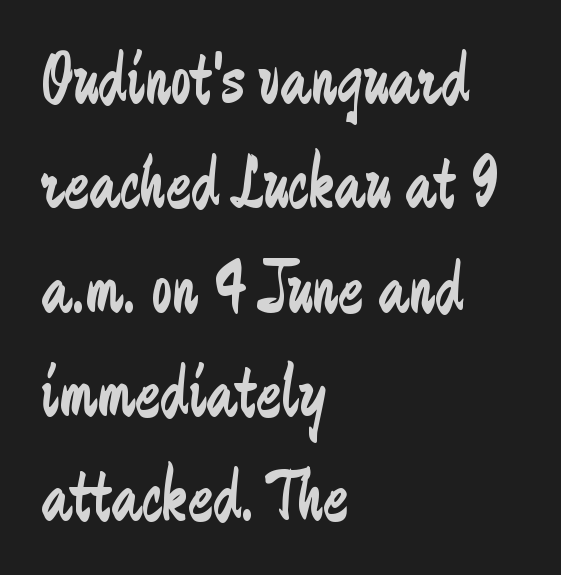
{"serif": "no", "bold": "no", "weight": "regular", "width": "condensed", "stroke_contrast": "low", "x_height": "medium", "monospaced": "no", "underline": "no", "align": "left", "line_spacing": "normal", "line_spacing_ratio": 1.41, "letter_spacing": "normal", "letter_spacing_em": 0.0, "glyph_px": 74}
